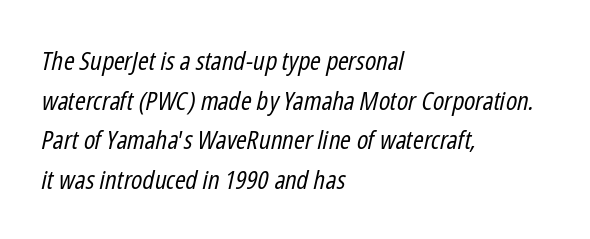
Q: Is the text bold? A: No.
Q: Is the text italic (slanted)? A: Yes, it leans right by about 12 degrees.
Q: Is the text underlined? A: No.
Q: How is the paragraph aligned? A: Left-aligned.
Q: Is the spacing between letters normal or unusually wide? A: Normal.
Q: Is the spacing between lines tight, normal or loose? A: Normal.
